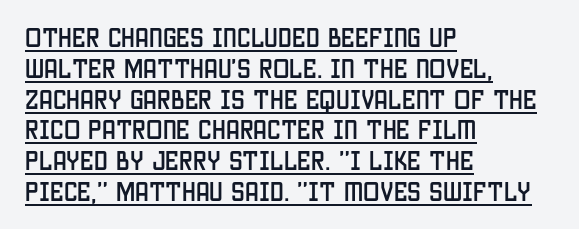
Where is the straight margin? On the left. Short note: letters normally spaced. A typesetter would call this leading conventional body-copy spacing. The glyphs are accompanied by a horizontal stroke just below them. Posture: straight, roman, zero tilt.
